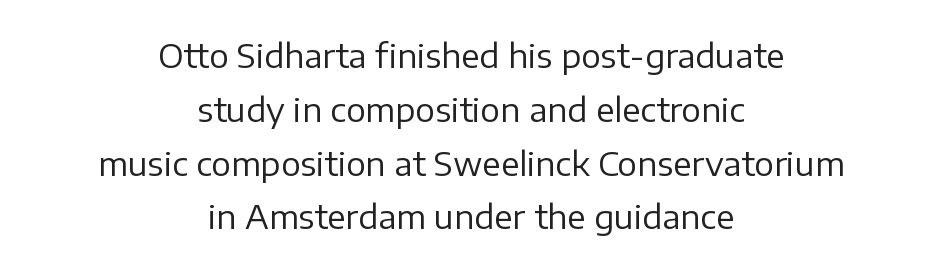
Type without underlining. Note the varied advance widths — an 'i' is clearly narrower than an 'm'. Caption: face not bold, strokes unweighted. The compositor balanced each line on the midline. The letters stand upright; this is a roman face.
